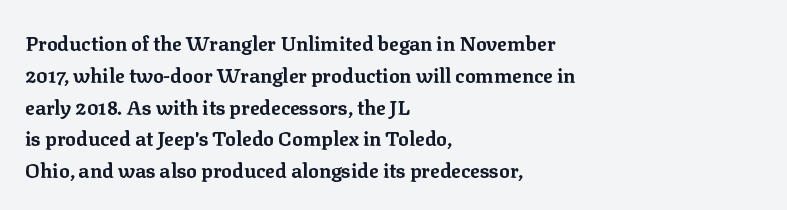
The image shows 20 px bold type, upright; set left-aligned, normal line spacing (1.59x), normal letter spacing, not underlined.
